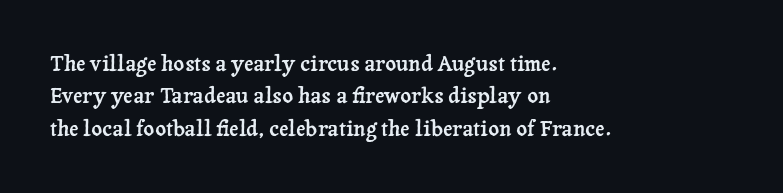
Q: Is the text italic (slanted)? A: No, it is upright.
Q: Is the text underlined? A: No.
Q: How is the paragraph aligned? A: Left-aligned.
Q: Is the spacing between letters normal or unusually wide? A: Normal.
Q: Is the spacing between lines tight, normal or loose? A: Normal.
